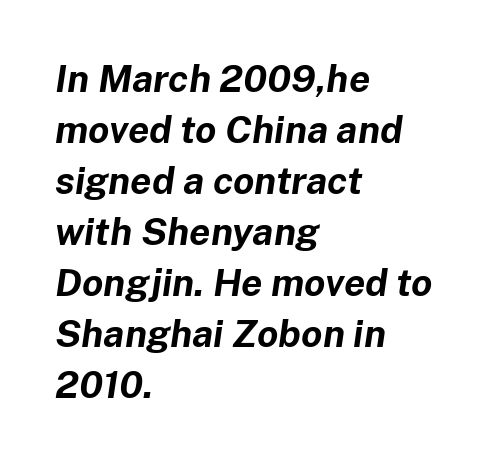
The image shows 38 px bold type, italic (leaning right); set left-aligned, normal line spacing (1.34x), normal letter spacing, not underlined; low stroke contrast and a medium x-height.
